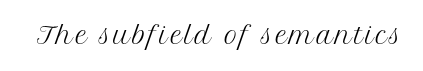
{"bold": "no", "underline": "no", "glyph_px": 23}
